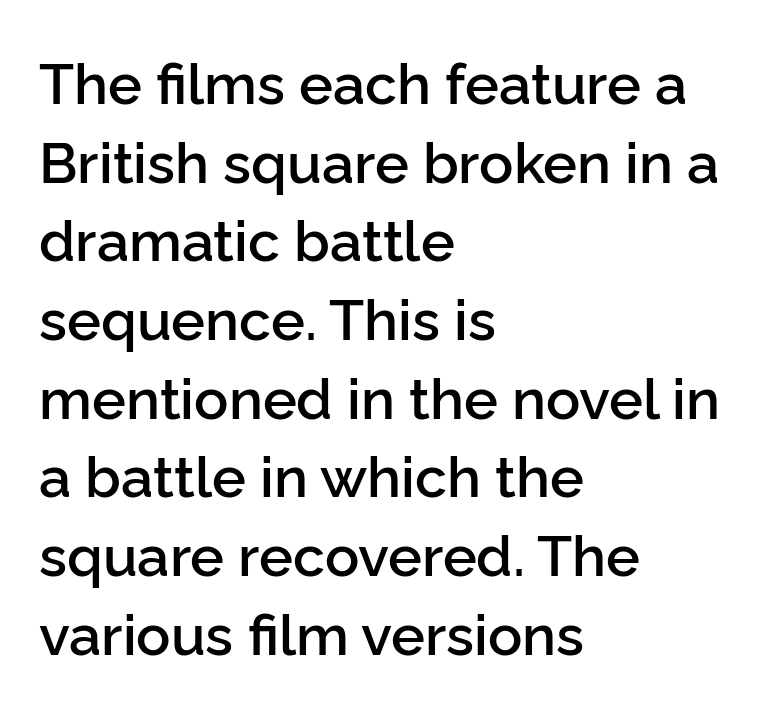
{"serif": "no", "italic": "no", "bold": "semi", "weight": "semibold", "width": "normal", "stroke_contrast": "low", "x_height": "medium", "monospaced": "no", "underline": "no", "align": "left", "line_spacing": "normal", "line_spacing_ratio": 1.38, "letter_spacing": "normal", "letter_spacing_em": 0.0, "glyph_px": 57}
